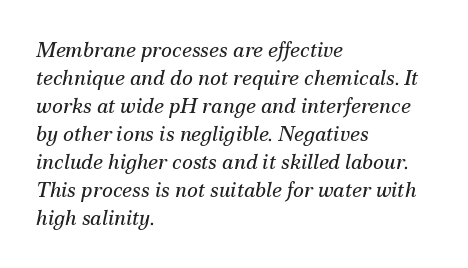
Q: Is the text bold? A: No.
Q: Is the text italic (slanted)? A: Yes, it leans right by about 12 degrees.
Q: Is the text underlined? A: No.
Q: How is the paragraph aligned? A: Left-aligned.
Q: Is the spacing between letters normal or unusually wide? A: Normal.
Q: Is the spacing between lines tight, normal or loose? A: Normal.
